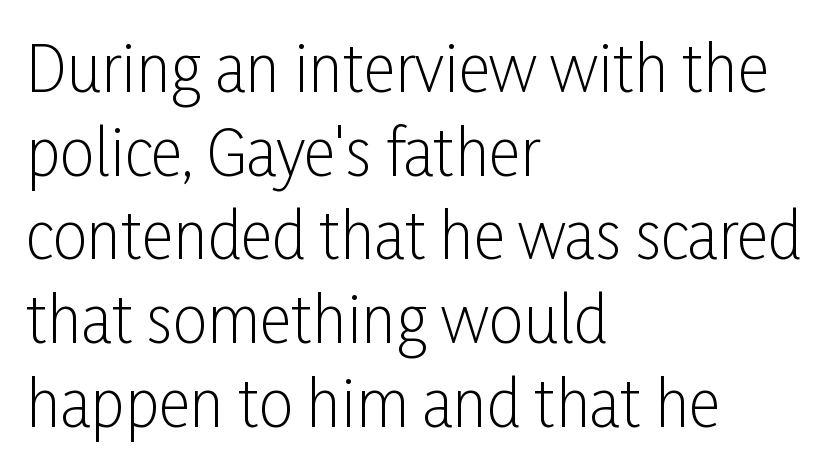
Q: Is the text bold? A: No.
Q: Is the text italic (slanted)? A: No, it is upright.
Q: Is the typeface a serif or a sans-serif typeface? A: Sans-serif.
Q: Is the text underlined? A: No.
Q: How is the paragraph aligned? A: Left-aligned.
Q: Is the spacing between letters normal or unusually wide? A: Normal.
Q: Is the spacing between lines tight, normal or loose? A: Normal.
Q: Width (condensed, normal, or wide)? A: Condensed.
Q: Stroke contrast? A: Low.
Q: x-height? A: Medium.
Q: Monospaced? A: No.
